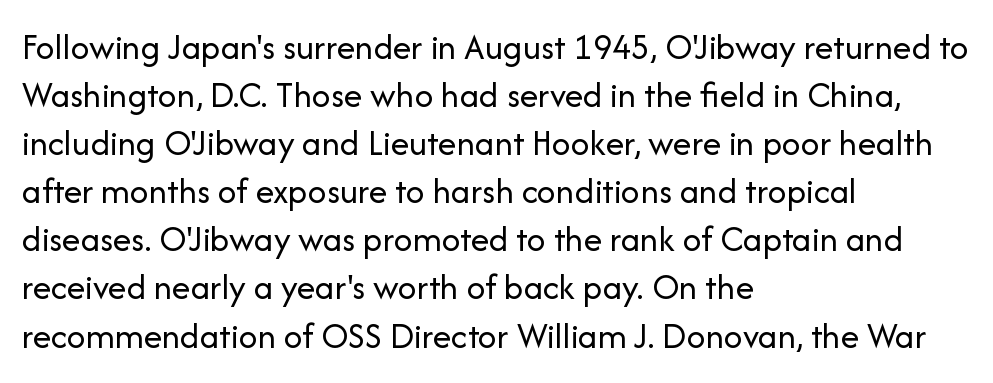
Q: Is the text bold? A: No.
Q: Is the text italic (slanted)? A: No, it is upright.
Q: Is the typeface a serif or a sans-serif typeface? A: Sans-serif.
Q: Is the text underlined? A: No.
Q: How is the paragraph aligned? A: Left-aligned.
Q: Is the spacing between letters normal or unusually wide? A: Normal.
Q: Is the spacing between lines tight, normal or loose? A: Normal.
Q: Width (condensed, normal, or wide)? A: Normal.
Q: Stroke contrast? A: Low.
Q: x-height? A: Medium.
Q: Monospaced? A: No.
